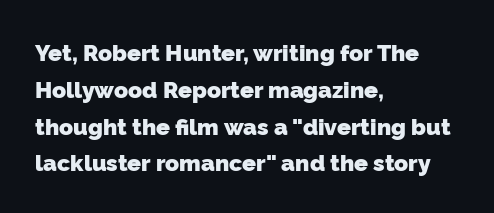
{"bold": "yes", "underline": "no", "align": "left", "line_spacing": "normal", "line_spacing_ratio": 1.6, "letter_spacing": "normal", "letter_spacing_em": 0.0, "glyph_px": 23}
